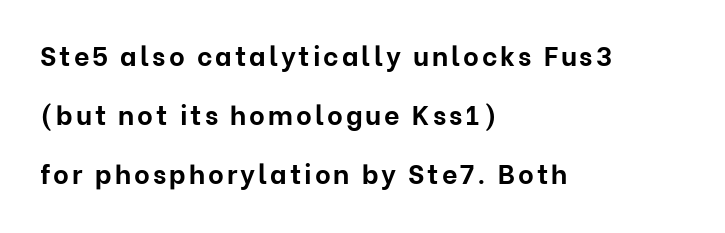
Q: Is the text bold? A: Yes.
Q: Is the text italic (slanted)? A: No, it is upright.
Q: Is the text underlined? A: No.
Q: How is the paragraph aligned? A: Left-aligned.
Q: Is the spacing between lines tight, normal or loose? A: Loose.
